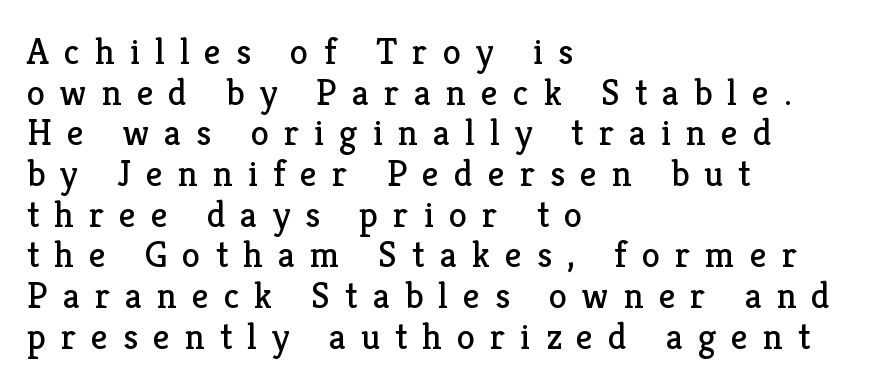
{"serif": "yes", "italic": "no", "bold": "no", "weight": "regular", "width": "normal", "stroke_contrast": "low", "x_height": "medium", "monospaced": "no", "underline": "no", "align": "left", "line_spacing": "tight", "line_spacing_ratio": 1.1, "letter_spacing": "wide", "letter_spacing_em": 0.41, "glyph_px": 37}
